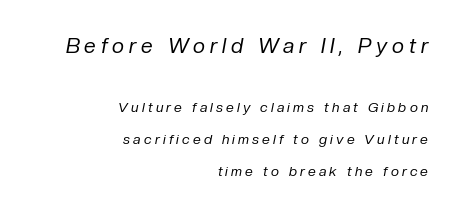
{"italic": "yes", "lean": "right", "slant_degrees": 10, "bold": "no", "underline": "no", "align": "right", "line_spacing": "loose", "line_spacing_ratio": 2.29, "letter_spacing": "wide", "letter_spacing_em": 0.23, "larger_block": "first", "size_ratio": 1.5, "glyph_px": 21}
